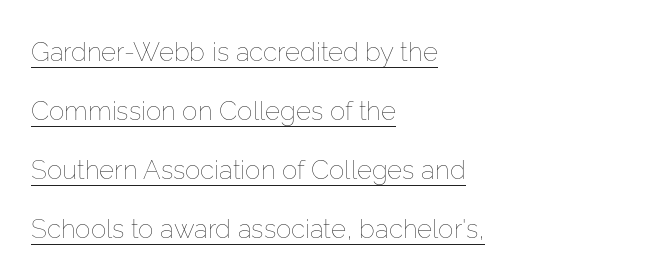
The letters sit at their default tracking, neither squeezed nor spread. This sample trades compactness for vertical openness between lines. Style check: upright. Unbolded letterforms with no extra heft. The string is rendered with underlining switched on. Line beginnings align vertically; line endings do not.
